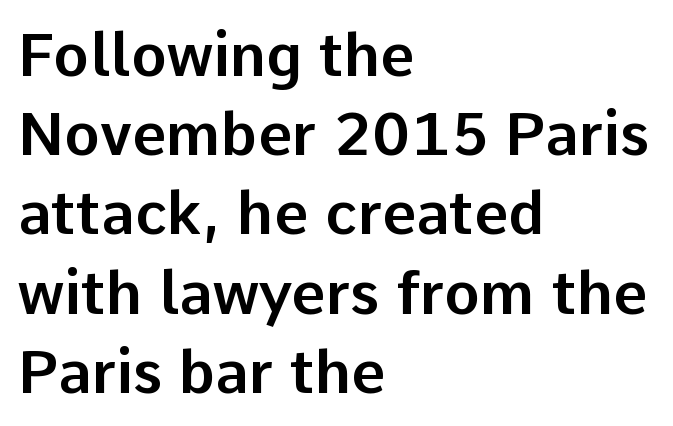
Q: Is the text italic (slanted)? A: No, it is upright.
Q: Is the typeface a serif or a sans-serif typeface? A: Sans-serif.
Q: Is the text underlined? A: No.
Q: How is the paragraph aligned? A: Left-aligned.
Q: Is the spacing between letters normal or unusually wide? A: Normal.
Q: Is the spacing between lines tight, normal or loose? A: Normal.
Q: Width (condensed, normal, or wide)? A: Normal.
Q: Stroke contrast? A: Low.
Q: x-height? A: Medium.
Q: Monospaced? A: No.
